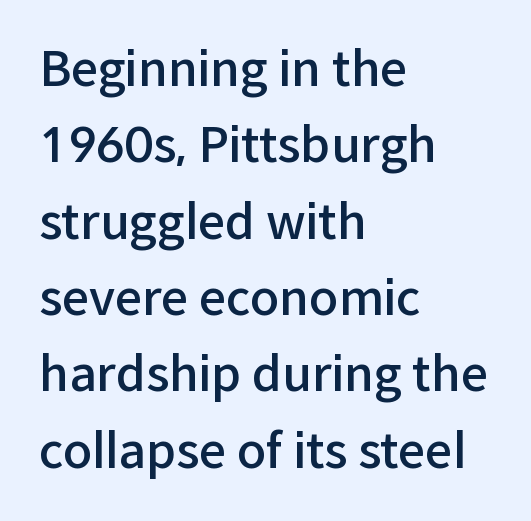
{"serif": "no", "italic": "no", "bold": "semi", "weight": "semibold", "width": "normal", "stroke_contrast": "low", "x_height": "medium", "monospaced": "no", "underline": "no", "align": "left", "line_spacing": "normal", "line_spacing_ratio": 1.59, "letter_spacing": "normal", "letter_spacing_em": 0.0, "glyph_px": 48}
